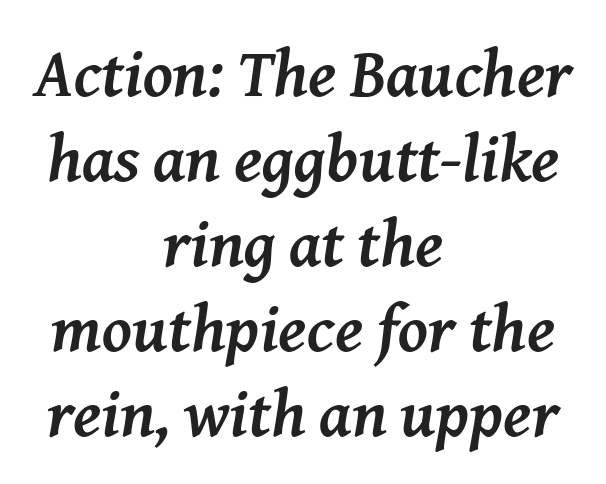
Q: Is the text bold? A: Yes.
Q: Is the text italic (slanted)? A: Yes, it leans right by about 8 degrees.
Q: Is the typeface a serif or a sans-serif typeface? A: Serif.
Q: Is the text underlined? A: No.
Q: How is the paragraph aligned? A: Centered.
Q: Is the spacing between letters normal or unusually wide? A: Normal.
Q: Is the spacing between lines tight, normal or loose? A: Normal.
Q: Width (condensed, normal, or wide)? A: Normal.
Q: Stroke contrast? A: Medium.
Q: x-height? A: Medium.
Q: Monospaced? A: No.
